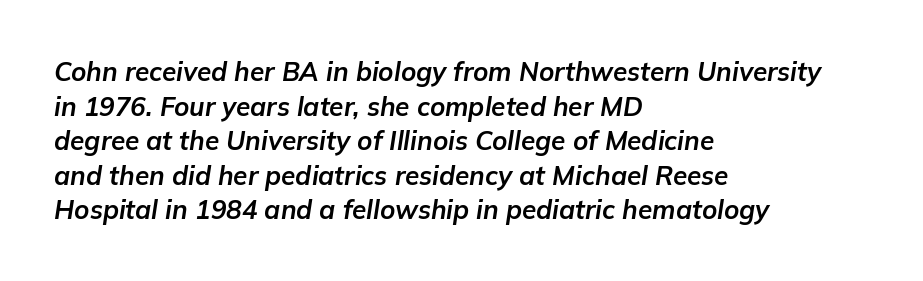
{"italic": "yes", "lean": "right", "slant_degrees": 9, "bold": "yes", "underline": "no", "align": "left", "line_spacing": "normal", "line_spacing_ratio": 1.33, "letter_spacing": "normal", "letter_spacing_em": 0.0, "glyph_px": 26}
